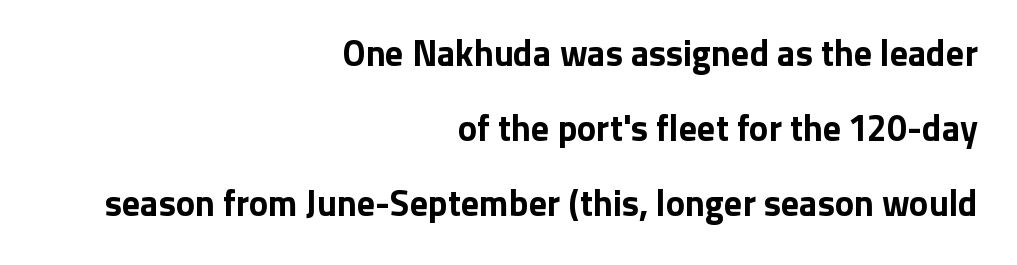
Q: Is the text bold? A: Yes.
Q: Is the text italic (slanted)? A: No, it is upright.
Q: Is the typeface a serif or a sans-serif typeface? A: Sans-serif.
Q: Is the text underlined? A: No.
Q: How is the paragraph aligned? A: Right-aligned.
Q: Is the spacing between letters normal or unusually wide? A: Normal.
Q: Is the spacing between lines tight, normal or loose? A: Loose.
Q: Width (condensed, normal, or wide)? A: Normal.
Q: Stroke contrast? A: Low.
Q: x-height? A: Medium.
Q: Monospaced? A: No.
